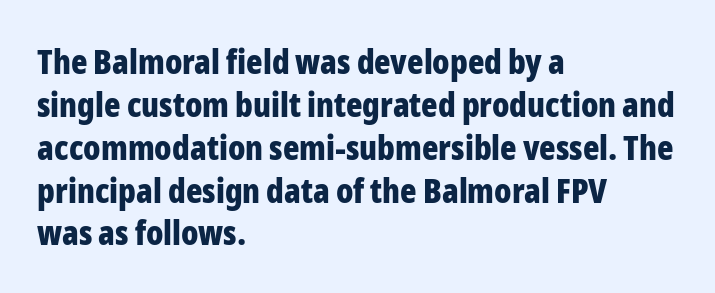
The image shows 34 px bold, condensed sans-serif type, upright; set left-aligned, normal line spacing (1.26x), normal letter spacing, not underlined; low stroke contrast and a medium x-height.
